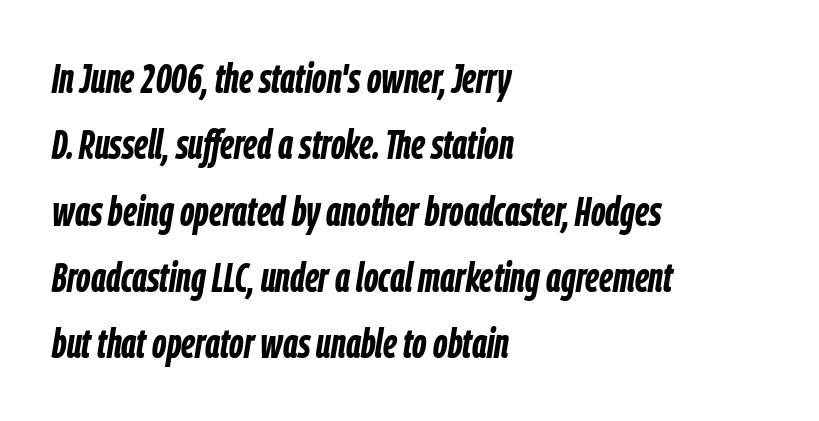
Q: Is the text bold? A: Yes.
Q: Is the text italic (slanted)? A: Yes, it leans right by about 9 degrees.
Q: Is the text underlined? A: No.
Q: How is the paragraph aligned? A: Left-aligned.
Q: Is the spacing between letters normal or unusually wide? A: Normal.
Q: Is the spacing between lines tight, normal or loose? A: Normal.
Q: Width (condensed, normal, or wide)? A: Condensed.
Q: Stroke contrast? A: Low.
Q: x-height? A: Medium.
Q: Monospaced? A: No.
